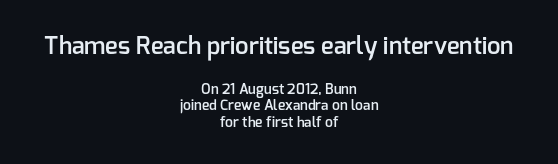
Q: Is the text bold? A: Semi-bold.
Q: Is the text italic (slanted)? A: No, it is upright.
Q: Is the text underlined? A: No.
Q: How is the paragraph aligned? A: Centered.
Q: Is the spacing between letters normal or unusually wide? A: Normal.
Q: Which block of text is set in a larger size, the first (top) or the second (bottom)? A: The first (top) one.
